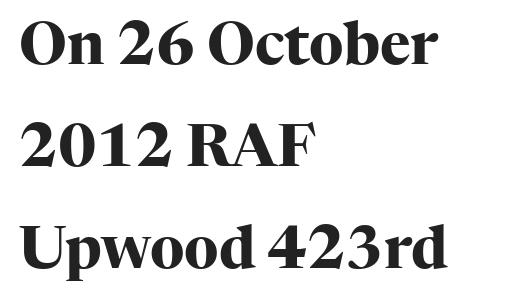
Q: Is the text bold? A: Yes.
Q: Is the text italic (slanted)? A: No, it is upright.
Q: Is the typeface a serif or a sans-serif typeface? A: Serif.
Q: Is the text underlined? A: No.
Q: How is the paragraph aligned? A: Left-aligned.
Q: Is the spacing between letters normal or unusually wide? A: Normal.
Q: Width (condensed, normal, or wide)? A: Normal.
Q: Stroke contrast? A: High.
Q: x-height? A: Medium.
Q: Monospaced? A: No.
